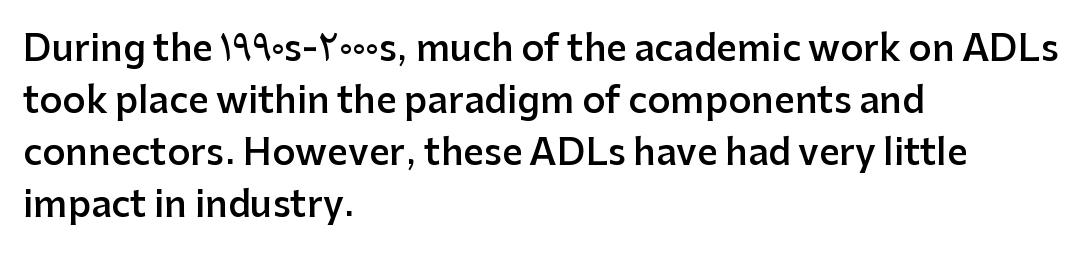
Q: Is the text bold? A: Semi-bold.
Q: Is the text italic (slanted)? A: No, it is upright.
Q: Is the typeface a serif or a sans-serif typeface? A: Sans-serif.
Q: Is the text underlined? A: No.
Q: How is the paragraph aligned? A: Left-aligned.
Q: Is the spacing between letters normal or unusually wide? A: Normal.
Q: Is the spacing between lines tight, normal or loose? A: Normal.
Q: Width (condensed, normal, or wide)? A: Normal.
Q: Stroke contrast? A: Low.
Q: x-height? A: Medium.
Q: Monospaced? A: No.
